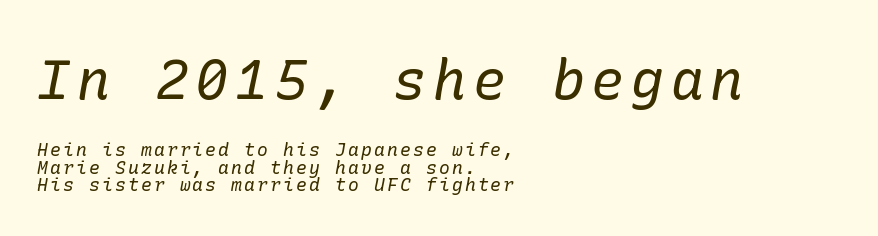
{"italic": "yes", "lean": "right", "slant_degrees": 10, "bold": "no", "weight": "regular", "width": "normal", "stroke_contrast": "low", "x_height": "medium", "underline": "no", "align": "left", "line_spacing": "tight", "line_spacing_ratio": 0.98, "larger_block": "first", "size_ratio": 3.06, "glyph_px": 55}
